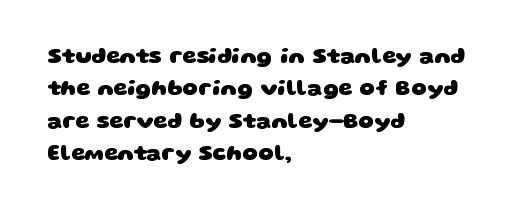
{"bold": "yes", "underline": "no", "align": "left", "line_spacing": "normal", "line_spacing_ratio": 1.47, "letter_spacing": "normal", "letter_spacing_em": 0.0, "glyph_px": 22}
